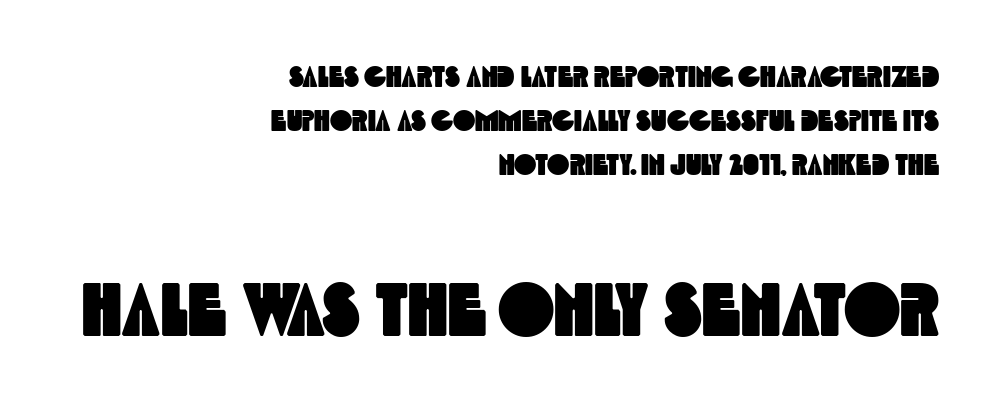
The image shows 76 px condensed sans-serif type; set right-aligned, normal line spacing (1.47x), normal letter spacing, not underlined; the second (bottom) block is 2.53x larger; a large x-height.
